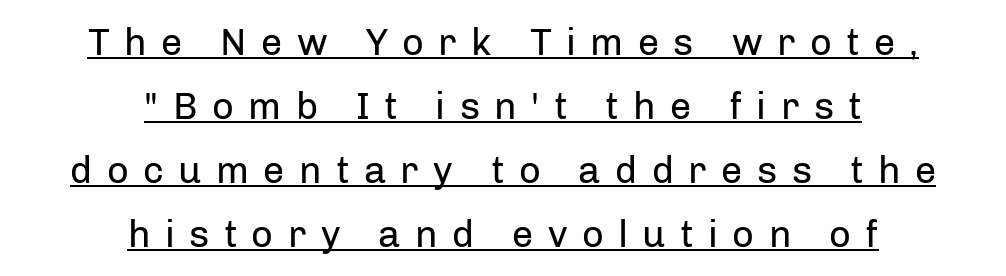
Q: Is the text bold? A: No.
Q: Is the text italic (slanted)? A: No, it is upright.
Q: Is the typeface a serif or a sans-serif typeface? A: Sans-serif.
Q: Is the text underlined? A: Yes.
Q: How is the paragraph aligned? A: Centered.
Q: Is the spacing between letters normal or unusually wide? A: Unusually wide.
Q: Is the spacing between lines tight, normal or loose? A: Normal.
Q: Width (condensed, normal, or wide)? A: Normal.
Q: Stroke contrast? A: Low.
Q: x-height? A: Medium.
Q: Monospaced? A: No.
